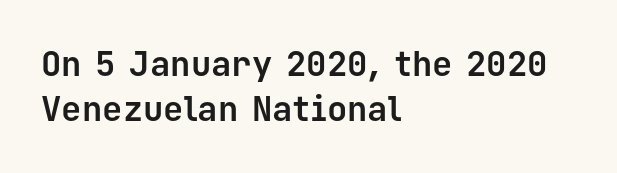
The rendering uses typewriter-style spacing with identical character cells. The specimen reads as upright at a glance. Notice how the passage keeps a crisp vertical edge on the left only. Standard letterfit; no display-style spreading of the glyphs. The typeface chosen for these lines omits serifs. Summary of weight: heavy, a full bold.
